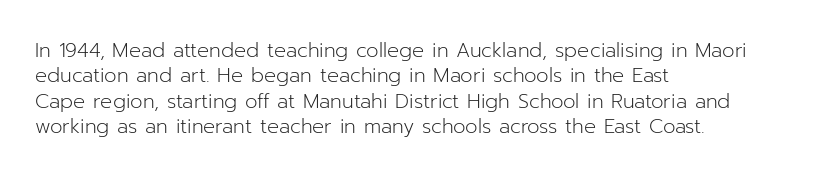
{"italic": "no", "bold": "no", "underline": "no", "align": "left", "line_spacing": "normal", "line_spacing_ratio": 1.27, "letter_spacing": "normal", "letter_spacing_em": 0.0, "glyph_px": 20}
